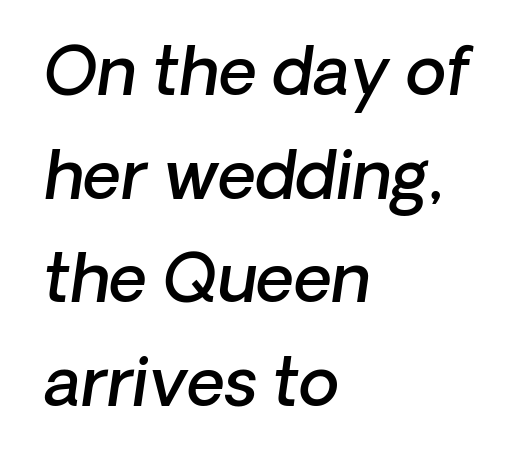
Q: Is the text bold? A: Semi-bold.
Q: Is the text italic (slanted)? A: Yes, it leans right by about 8 degrees.
Q: Is the text underlined? A: No.
Q: How is the paragraph aligned? A: Left-aligned.
Q: Is the spacing between letters normal or unusually wide? A: Normal.
Q: Is the spacing between lines tight, normal or loose? A: Normal.
Q: Width (condensed, normal, or wide)? A: Normal.
Q: Stroke contrast? A: Low.
Q: x-height? A: Medium.
Q: Monospaced? A: No.
